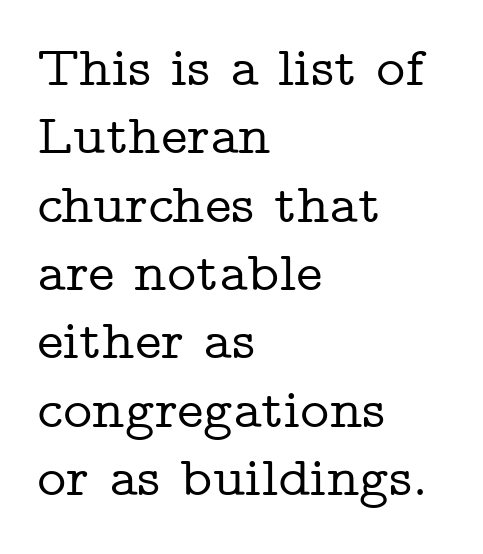
The image shows 56 px wide serif type, upright; set left-aligned, line spacing 1.22x, normal letter spacing, not underlined; low stroke contrast and a medium x-height.
